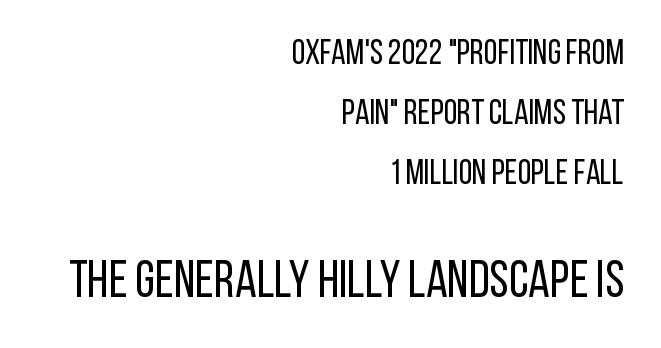
The passage shown is typeset with a sans-serif family. The typography opts for an upright posture over an oblique one. Top chunk: small. Bottom chunk: large. The rendering keeps characters at their native spacing. Compared with a typical body face, this is equally light or lighter still.
